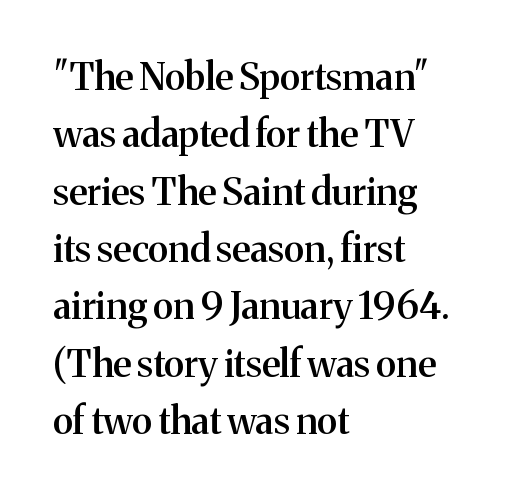
{"serif": "yes", "italic": "no", "bold": "semi", "weight": "semibold", "width": "normal", "stroke_contrast": "medium", "x_height": "medium", "monospaced": "no", "underline": "no", "align": "left", "line_spacing": "normal", "line_spacing_ratio": 1.55, "letter_spacing": "normal", "letter_spacing_em": 0.0, "glyph_px": 37}
